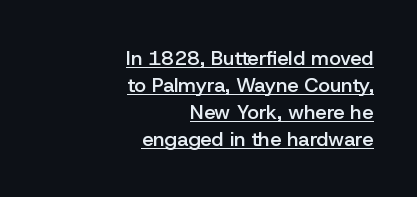
Q: Is the text bold? A: Semi-bold.
Q: Is the text italic (slanted)? A: No, it is upright.
Q: Is the text underlined? A: Yes.
Q: How is the paragraph aligned? A: Right-aligned.
Q: Is the spacing between letters normal or unusually wide? A: Normal.
Q: Is the spacing between lines tight, normal or loose? A: Normal.
